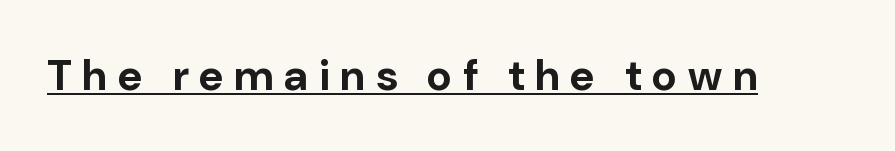
Do the characters align in a grid? No, the font is proportional. The text was rendered using a sans face with plain stroke endings. Spacing between characters has been opened up far beyond the box default. Posture: upright roman. Weight: bold.
